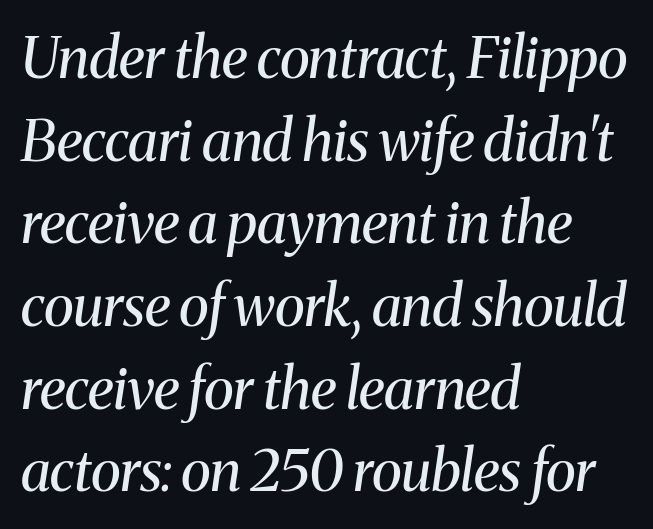
Q: Is the text bold? A: No.
Q: Is the text italic (slanted)? A: Yes, it leans right by about 8 degrees.
Q: Is the typeface a serif or a sans-serif typeface? A: Serif.
Q: Is the text underlined? A: No.
Q: How is the paragraph aligned? A: Left-aligned.
Q: Is the spacing between letters normal or unusually wide? A: Normal.
Q: Is the spacing between lines tight, normal or loose? A: Normal.
Q: Width (condensed, normal, or wide)? A: Normal.
Q: Stroke contrast? A: Medium.
Q: x-height? A: Medium.
Q: Monospaced? A: No.
